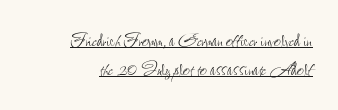
Line endings align vertically; line beginnings do not. Nothing heavy about these letters — not bold at all. Nothing unusual about the tracking: characters are spaced as the font intends. This rendering features underlined lettering.
